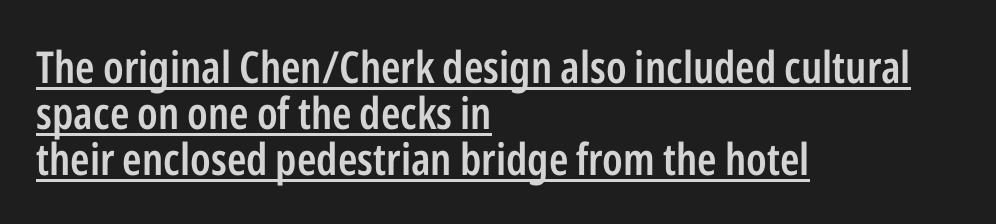
The image shows 44 px semibold, condensed sans-serif type, upright; set left-aligned, tight line spacing (1.04x), normal letter spacing, underlined; low stroke contrast and a medium x-height.
